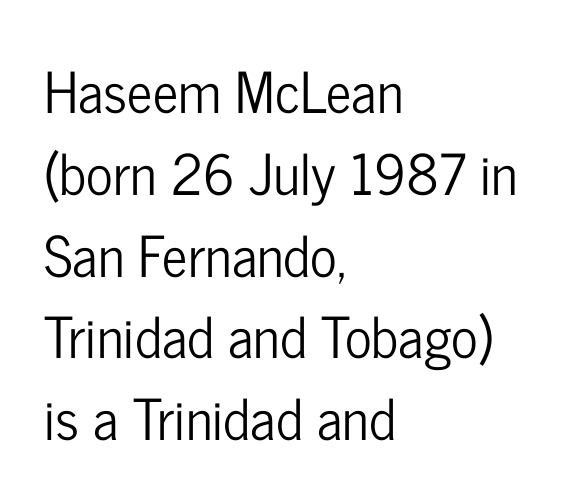
Letter spacing: default. Baseline-to-baseline distance is the conventional proportion of letter height. Style check: upright. Think of a printed novel: that variable character pitch is what you see here.
